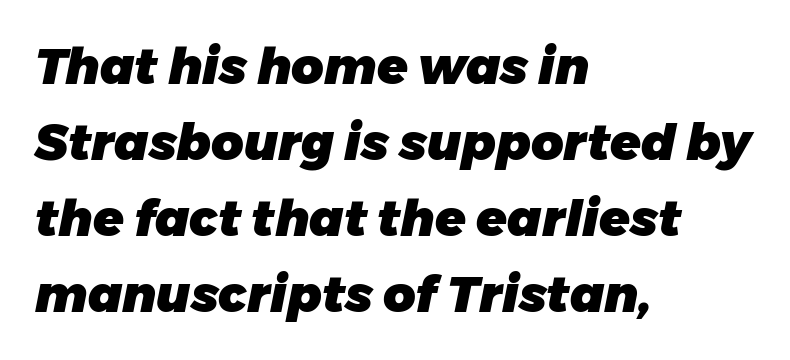
Q: Is the text bold? A: Yes.
Q: Is the text italic (slanted)? A: Yes, it leans right by about 11 degrees.
Q: Is the text underlined? A: No.
Q: How is the paragraph aligned? A: Left-aligned.
Q: Is the spacing between letters normal or unusually wide? A: Normal.
Q: Is the spacing between lines tight, normal or loose? A: Normal.
Q: Width (condensed, normal, or wide)? A: Normal.
Q: Stroke contrast? A: Low.
Q: x-height? A: Medium.
Q: Monospaced? A: No.
